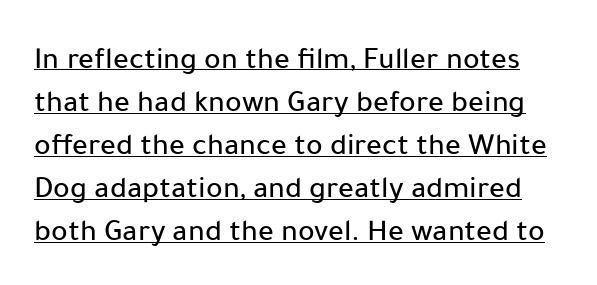
The image shows 31 px sans-serif type, upright; set normal line spacing (1.39x), normal letter spacing, underlined; low stroke contrast and a medium x-height.
